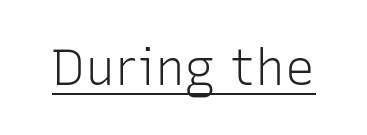
Q: Is the text bold? A: No.
Q: Is the text italic (slanted)? A: No, it is upright.
Q: Is the typeface a serif or a sans-serif typeface? A: Sans-serif.
Q: Is the text underlined? A: Yes.
Q: Is the spacing between letters normal or unusually wide? A: Normal.
Q: Width (condensed, normal, or wide)? A: Normal.
Q: Stroke contrast? A: Low.
Q: x-height? A: Medium.
Q: Monospaced? A: No.
